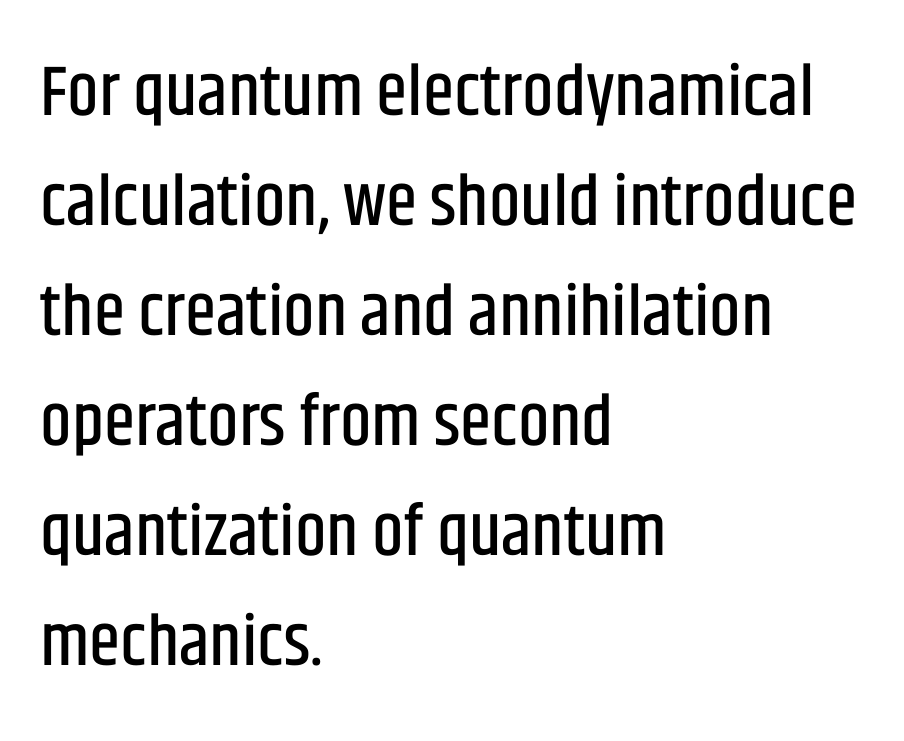
Q: Is the text italic (slanted)? A: No, it is upright.
Q: Is the typeface a serif or a sans-serif typeface? A: Sans-serif.
Q: Is the text underlined? A: No.
Q: How is the paragraph aligned? A: Left-aligned.
Q: Is the spacing between letters normal or unusually wide? A: Normal.
Q: Is the spacing between lines tight, normal or loose? A: Normal.
Q: Width (condensed, normal, or wide)? A: Condensed.
Q: Stroke contrast? A: Low.
Q: x-height? A: Large.
Q: Monospaced? A: No.
